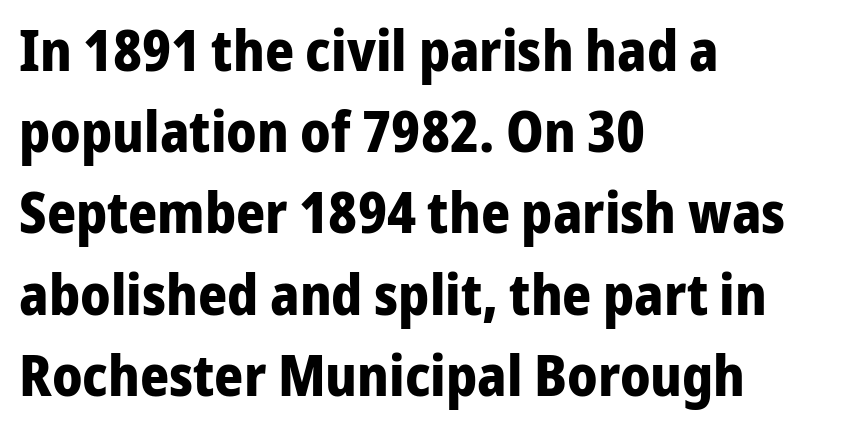
{"serif": "no", "italic": "no", "bold": "yes", "weight": "bold", "width": "normal", "stroke_contrast": "low", "x_height": "medium", "monospaced": "no", "underline": "no", "align": "left", "line_spacing": "normal", "line_spacing_ratio": 1.45, "letter_spacing": "normal", "letter_spacing_em": 0.0, "glyph_px": 56}
